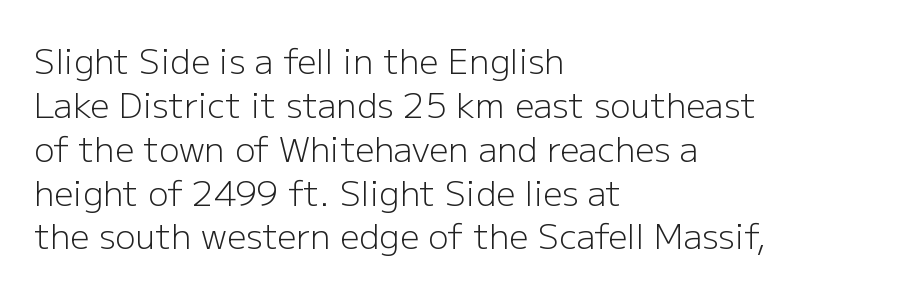
The image shows 34 px light sans-serif type, upright; set left-aligned, normal line spacing (1.29x), normal letter spacing, not underlined; low stroke contrast and a medium x-height.
